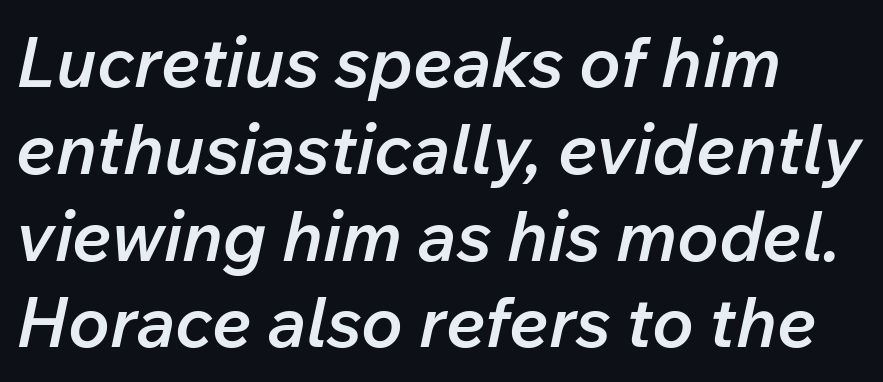
The image shows 70 px semibold type, italic (leaning right); set left-aligned, line spacing 1.24x, normal letter spacing, not underlined; low stroke contrast and a medium x-height.
